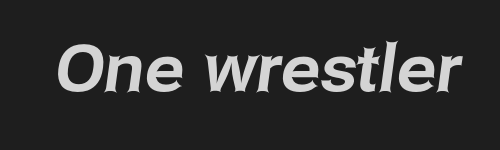
Q: Is the typeface a serif or a sans-serif typeface? A: Sans-serif.
Q: Is the text underlined? A: No.
Q: Is the spacing between letters normal or unusually wide? A: Normal.
Q: Width (condensed, normal, or wide)? A: Normal.
Q: Stroke contrast? A: Low.
Q: x-height? A: Medium.
Q: Monospaced? A: No.
